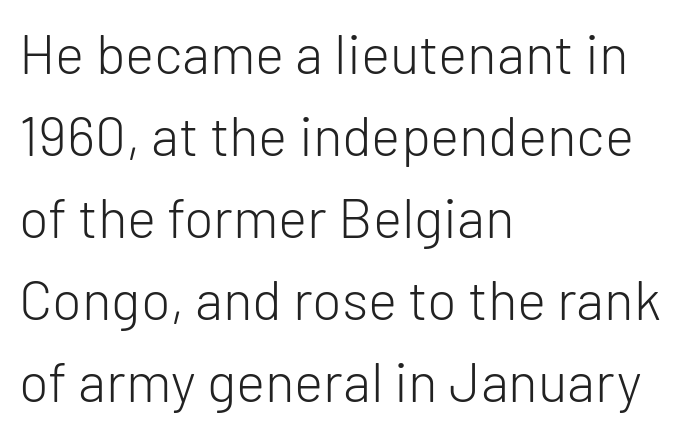
The image shows 55 px light sans-serif type, upright; set left-aligned, normal line spacing (1.49x), normal letter spacing, not underlined; low stroke contrast and a medium x-height.
